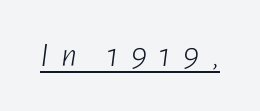
{"italic": "yes", "lean": "right", "slant_degrees": 7, "bold": "no", "weight": "light", "width": "condensed", "stroke_contrast": "low", "x_height": "medium", "monospaced": "no", "underline": "yes", "letter_spacing": "wide", "letter_spacing_em": 0.35, "glyph_px": 35}
